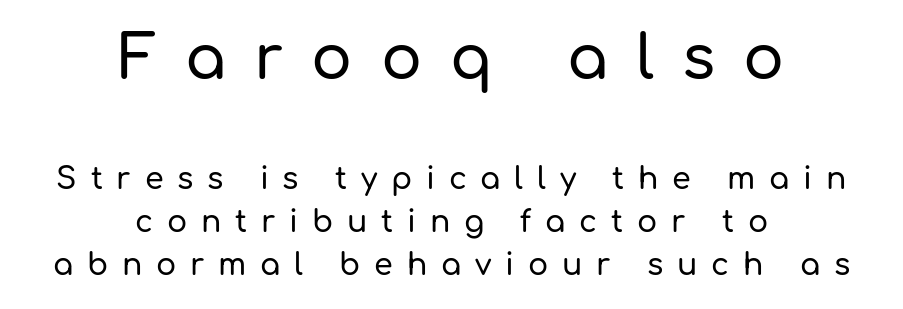
The image shows 61 px sans-serif type, upright; set centered, normal line spacing (1.44x), unusually wide letter spacing (+0.46 em), not underlined; the first (top) block is 2.03x larger; low stroke contrast and a medium x-height.
